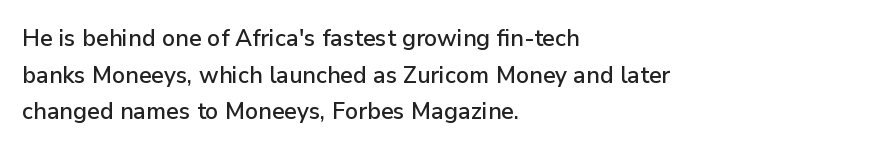
{"italic": "no", "underline": "no", "align": "left", "line_spacing": "normal", "line_spacing_ratio": 1.59, "letter_spacing": "normal", "letter_spacing_em": 0.0, "glyph_px": 23}
